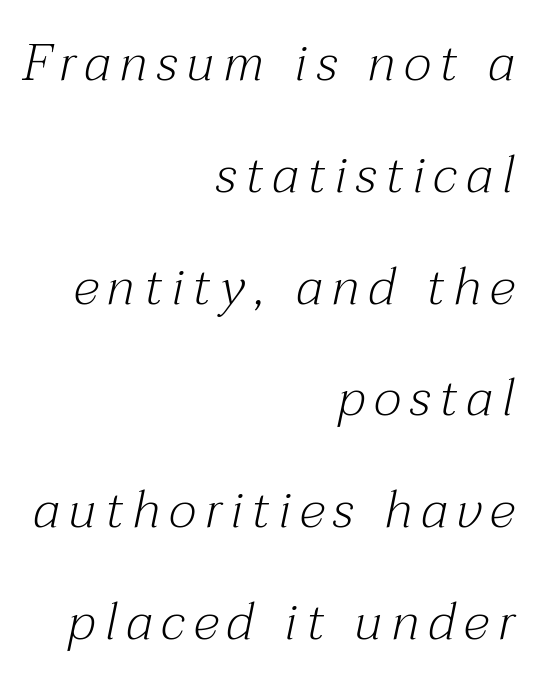
Proportional: the letters do not fall into vertical columns. Serif or sans? Serif — the stroke terminals have little feet. Loosely led — the rows are spread out. Type without underlining. Is the type slanted? Yes — the strokes lean at a clear angle.
